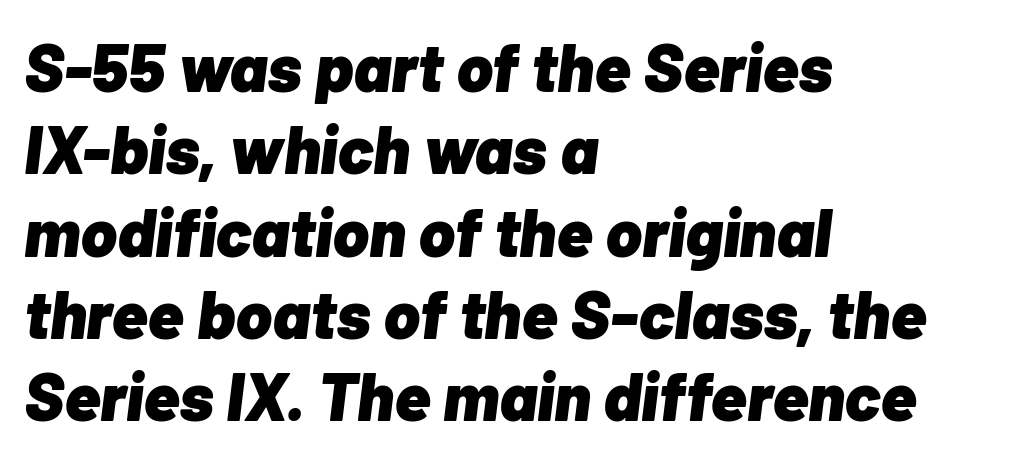
{"italic": "yes", "lean": "right", "slant_degrees": 7, "bold": "yes", "weight": "heavy", "width": "normal", "stroke_contrast": "low", "x_height": "medium", "monospaced": "no", "underline": "no", "align": "left", "line_spacing_ratio": 1.21, "letter_spacing": "normal", "letter_spacing_em": 0.0, "glyph_px": 68}
